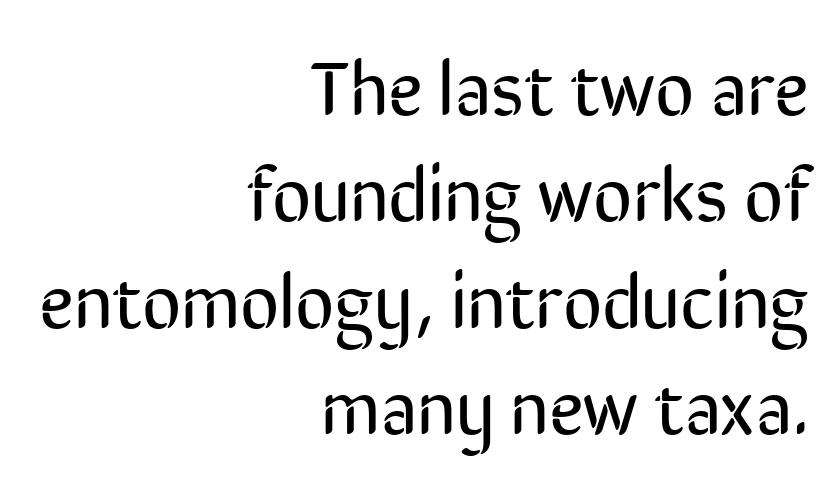
The image shows 76 px regular-weight, condensed sans-serif type, upright; set right-aligned, normal line spacing (1.4x), normal letter spacing, not underlined; low stroke contrast and a medium x-height.
